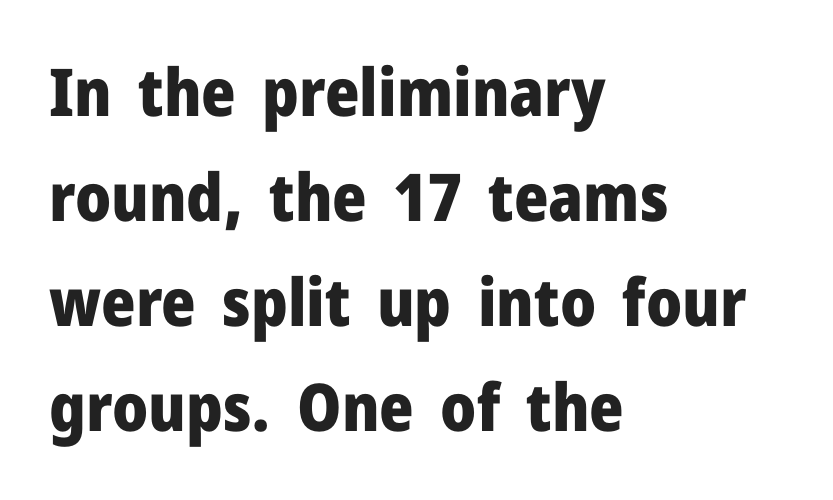
There is no visible air inserted between adjacent glyphs. Casual observation: everything's shoved over to the left. The space beneath each line is pristine and unruled. Varying glyph widths throughout — classic text-font behaviour. You'd pick this weight for a headline — it's a proper bold.
